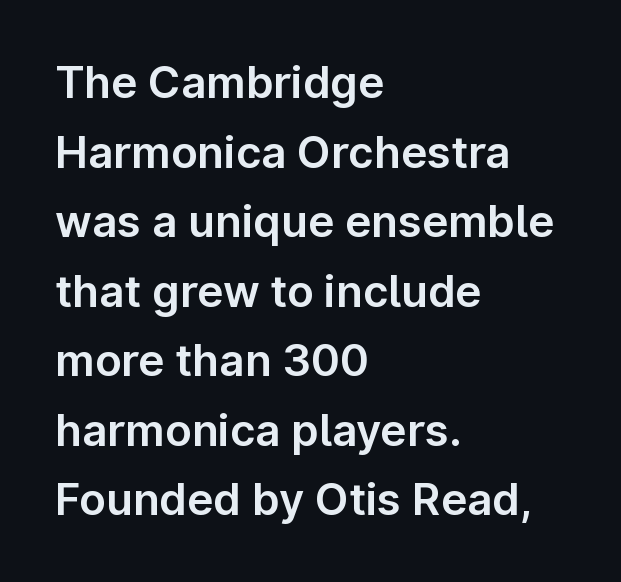
{"serif": "no", "italic": "no", "width": "normal", "stroke_contrast": "low", "x_height": "medium", "monospaced": "no", "underline": "no", "align": "left", "line_spacing": "normal", "line_spacing_ratio": 1.58, "letter_spacing": "normal", "letter_spacing_em": 0.0, "glyph_px": 44}
